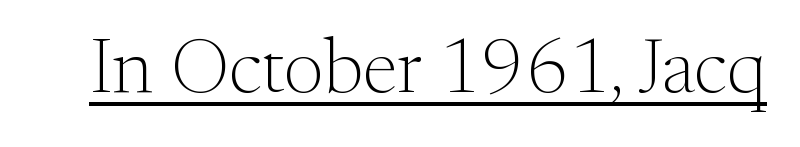
{"serif": "yes", "italic": "no", "bold": "no", "weight": "light", "width": "normal", "stroke_contrast": "medium", "x_height": "small", "monospaced": "no", "underline": "yes", "letter_spacing": "normal", "letter_spacing_em": 0.0, "glyph_px": 78}
